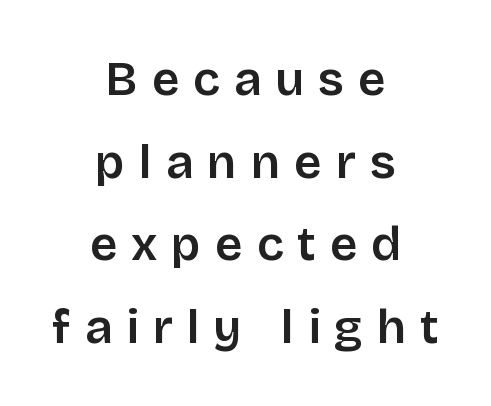
Descender tails drop into unmarked territory. Upright lettering throughout. These lines are rendered in a variable-pitch font. Casual observation: everything's sitting right in the middle.
